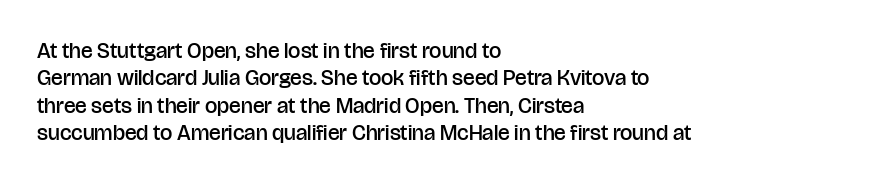
Typographic density is moderately raised because the face is semibold. Vertical strokes here are truly vertical. Between one letter and the next there's only the usual sliver of space. The setting favours the left margin, as ordinary paragraphs usually do.
